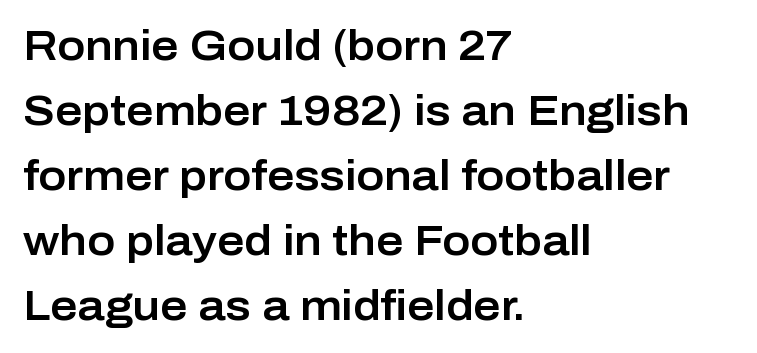
What stands out about the letter spacing? Nothing — it is the standard amount. Compared with typical paragraphs, the rows here are spaced about the same. A roman cut, with each character standing at attention. Look at the bottom of the vertical strokes: they stop flat, with no serifs.
